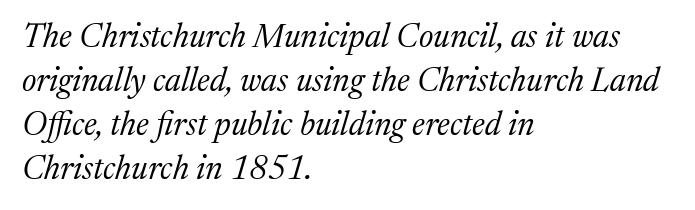
The image shows 33 px regular-weight serif type, italic (leaning right); set left-aligned, normal line spacing (1.33x), normal letter spacing, not underlined; medium stroke contrast and a medium x-height.
